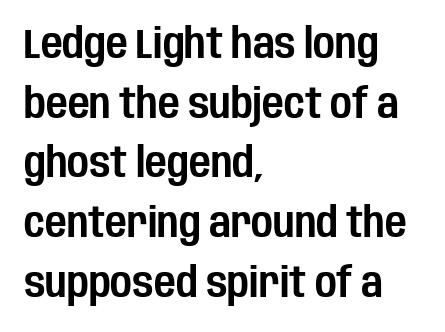
{"serif": "no", "italic": "no", "width": "condensed", "stroke_contrast": "low", "x_height": "large", "monospaced": "no", "underline": "no", "align": "left", "line_spacing": "normal", "line_spacing_ratio": 1.42, "letter_spacing": "normal", "letter_spacing_em": 0.0, "glyph_px": 42}
